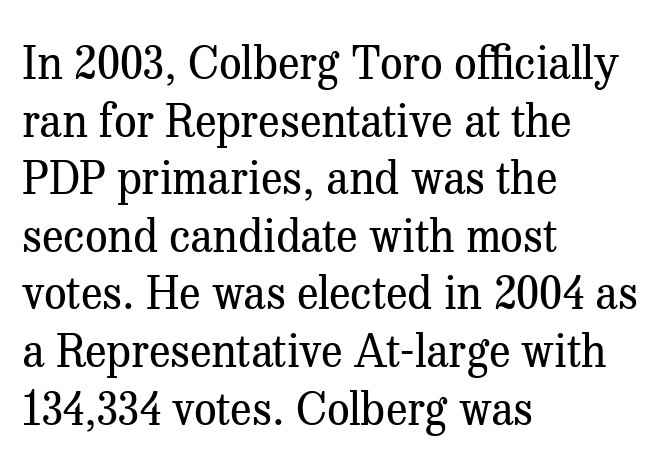
The image shows 45 px regular-weight serif type, upright; set left-aligned, normal line spacing (1.28x), normal letter spacing, not underlined; medium stroke contrast and a medium x-height.
